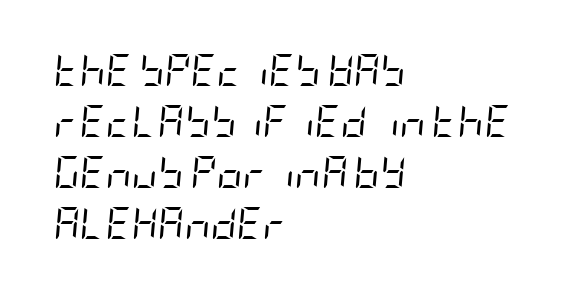
The image shows 32 px regular-weight, condensed type, italic (leaning right); set left-aligned, normal line spacing (1.59x), normal letter spacing, not underlined; low stroke contrast and a large x-height.
